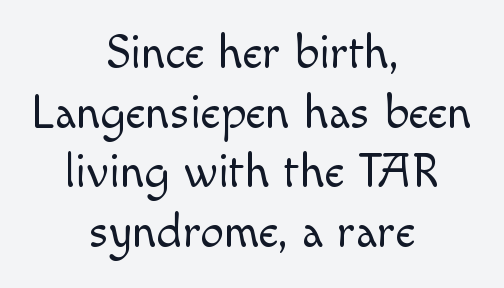
The image shows 47 px light sans-serif type, upright; set centered, normal line spacing (1.27x), normal letter spacing, not underlined; a small x-height.
